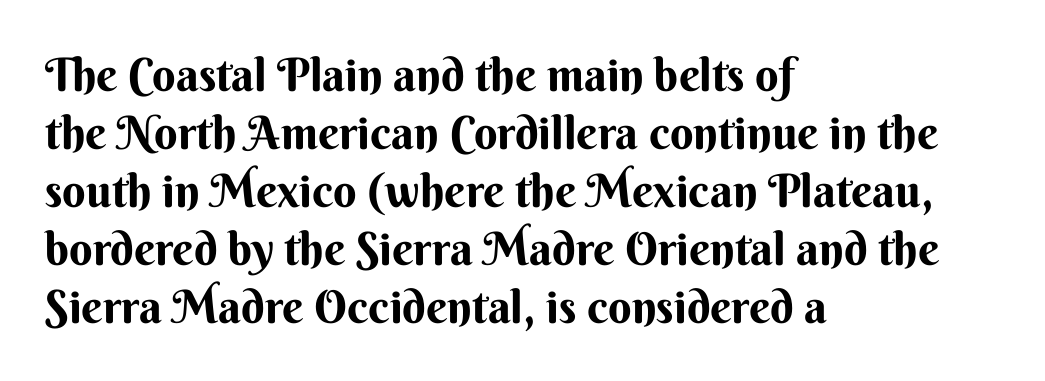
The image shows 46 px bold sans-serif type, upright; set left-aligned, normal line spacing (1.26x), normal letter spacing, not underlined; medium stroke contrast and a small x-height.
